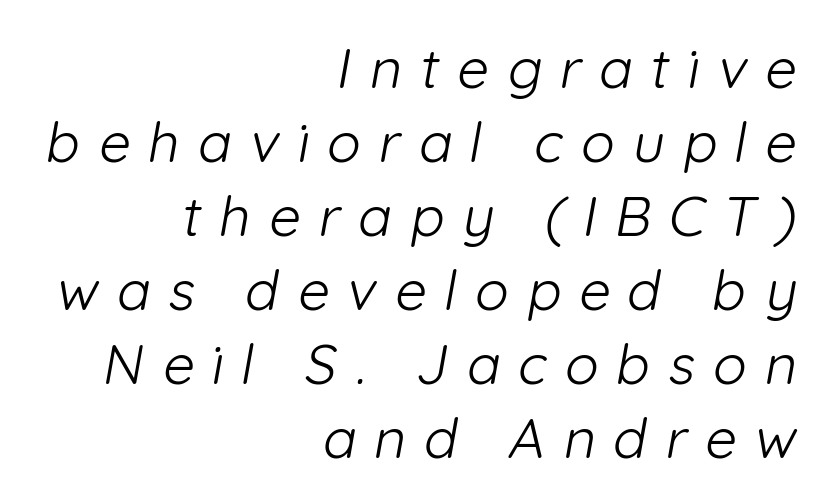
{"serif": "no", "bold": "no", "weight": "light", "width": "normal", "stroke_contrast": "low", "x_height": "medium", "monospaced": "no", "underline": "no", "align": "right", "line_spacing": "normal", "line_spacing_ratio": 1.32, "letter_spacing": "wide", "letter_spacing_em": 0.32, "glyph_px": 56}
